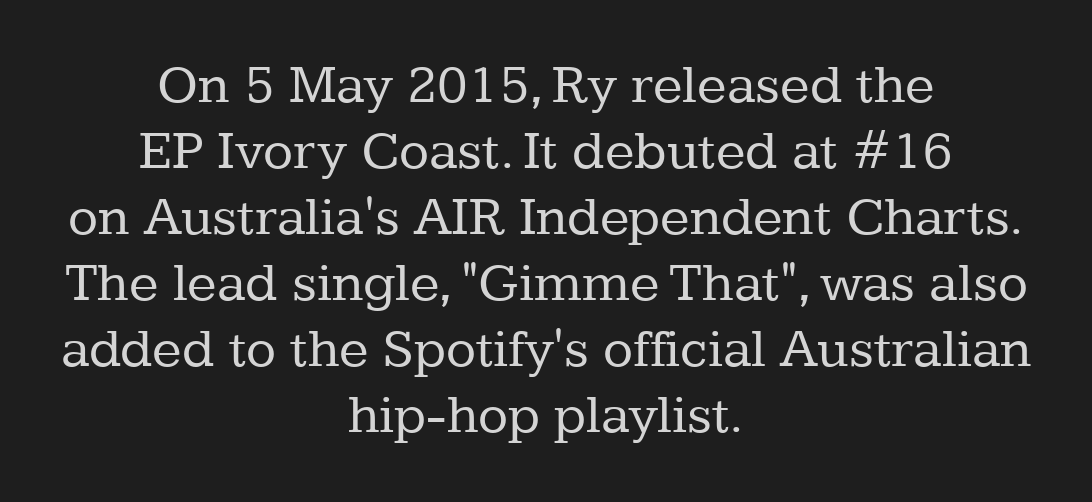
You could not count columns in this text — the font is proportionally spaced. Short note: letters normally spaced. These lines were composed using upright roman letters. Note: serifs present on the glyphs.
